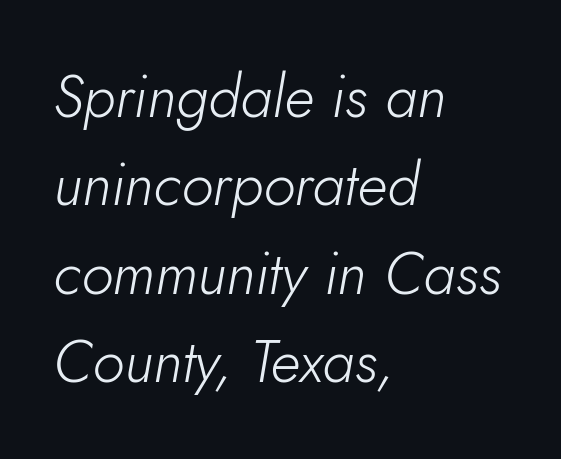
{"italic": "yes", "lean": "right", "slant_degrees": 10, "bold": "no", "weight": "light", "width": "normal", "stroke_contrast": "low", "x_height": "small", "monospaced": "no", "underline": "no", "align": "left", "line_spacing": "normal", "line_spacing_ratio": 1.5, "letter_spacing": "normal", "letter_spacing_em": 0.0, "glyph_px": 59}
